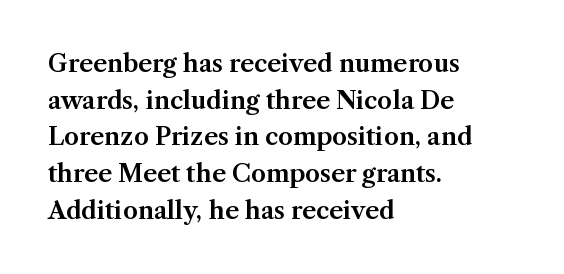
{"italic": "no", "underline": "no", "align": "left", "line_spacing": "normal", "line_spacing_ratio": 1.53, "letter_spacing": "normal", "letter_spacing_em": 0.0, "glyph_px": 24}
